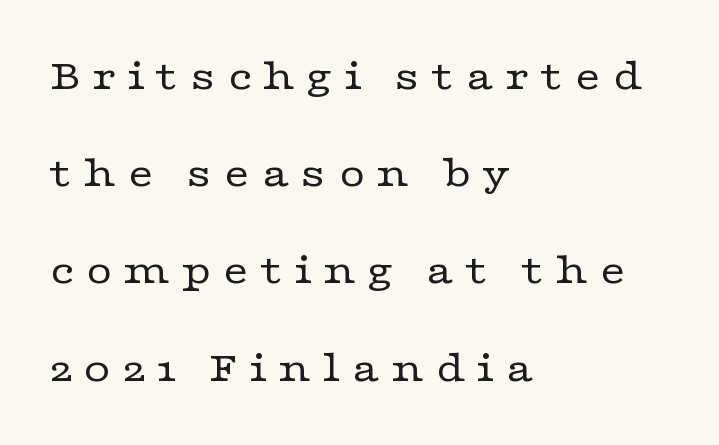
{"serif": "yes", "italic": "no", "bold": "no", "weight": "regular", "width": "wide", "stroke_contrast": "low", "x_height": "medium", "monospaced": "no", "underline": "no", "align": "left", "line_spacing": "loose", "line_spacing_ratio": 2.16, "letter_spacing": "wide", "letter_spacing_em": 0.23, "glyph_px": 45}
